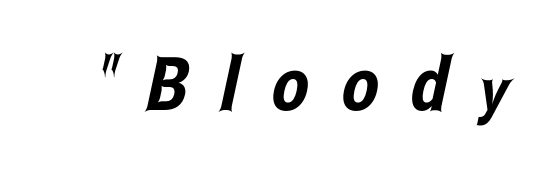
Q: Is the typeface a serif or a sans-serif typeface? A: Sans-serif.
Q: Is the text underlined? A: No.
Q: Is the spacing between letters normal or unusually wide? A: Unusually wide.
Q: Width (condensed, normal, or wide)? A: Condensed.
Q: Stroke contrast? A: Low.
Q: x-height? A: Medium.
Q: Monospaced? A: No.
